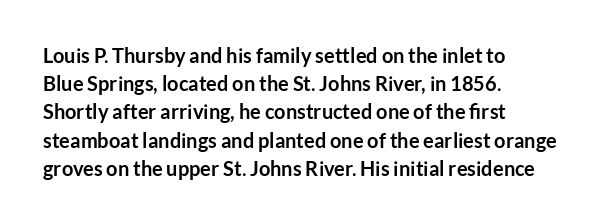
Q: Is the text bold? A: Yes.
Q: Is the text italic (slanted)? A: No, it is upright.
Q: Is the text underlined? A: No.
Q: How is the paragraph aligned? A: Left-aligned.
Q: Is the spacing between letters normal or unusually wide? A: Normal.
Q: Is the spacing between lines tight, normal or loose? A: Normal.
